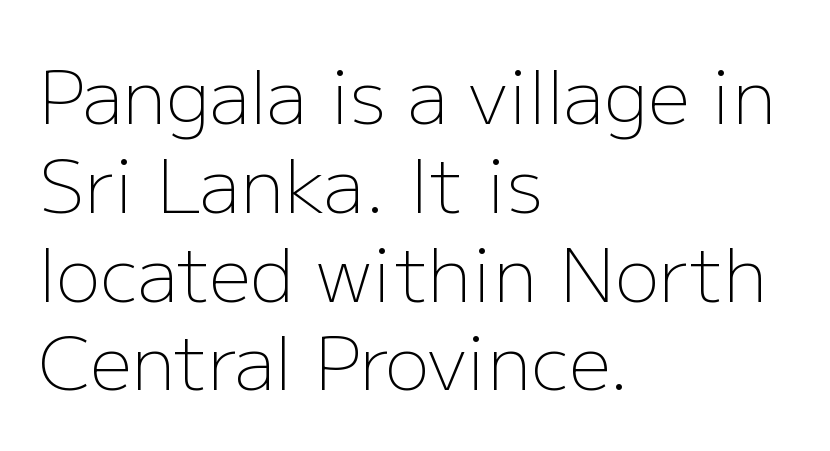
Q: Is the text bold? A: No.
Q: Is the text italic (slanted)? A: No, it is upright.
Q: Is the typeface a serif or a sans-serif typeface? A: Sans-serif.
Q: Is the text underlined? A: No.
Q: How is the paragraph aligned? A: Left-aligned.
Q: Is the spacing between letters normal or unusually wide? A: Normal.
Q: Width (condensed, normal, or wide)? A: Normal.
Q: Stroke contrast? A: Low.
Q: x-height? A: Medium.
Q: Monospaced? A: No.
